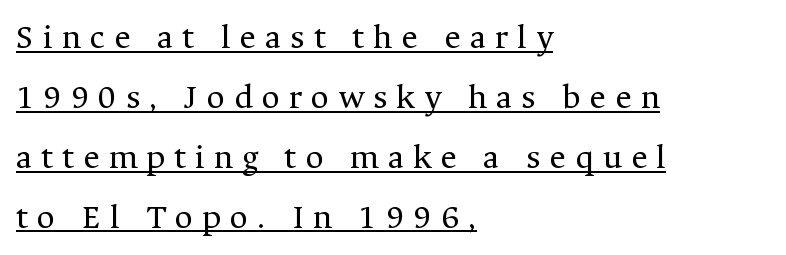
Spacing between characters has been opened up far beyond the box default. These lines stack with their left ends in a neat column. Is the type heavy? It reads as light-to-regular instead. Spacing verdict: proportional, widths tailored to each character.
